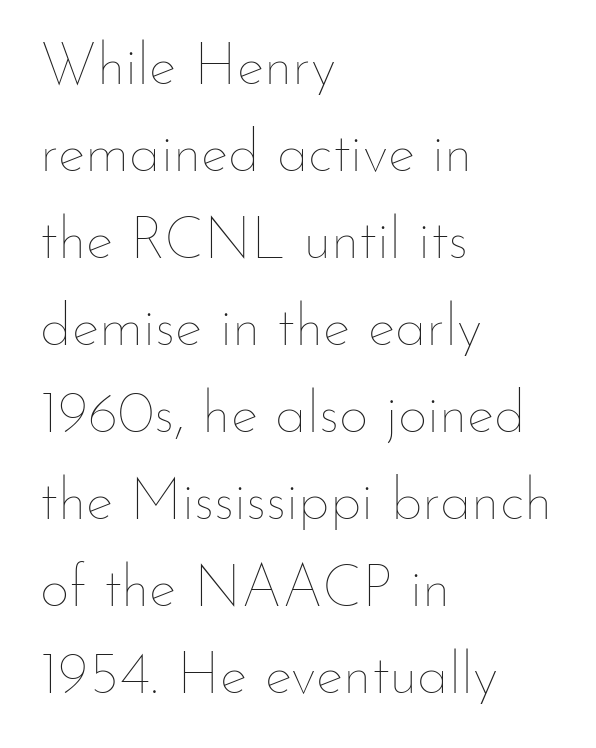
Q: Is the text bold? A: No.
Q: Is the text italic (slanted)? A: No, it is upright.
Q: Is the text underlined? A: No.
Q: How is the paragraph aligned? A: Left-aligned.
Q: Is the spacing between letters normal or unusually wide? A: Normal.
Q: Is the spacing between lines tight, normal or loose? A: Normal.
Q: Width (condensed, normal, or wide)? A: Normal.
Q: Stroke contrast? A: Low.
Q: x-height? A: Small.
Q: Monospaced? A: No.
